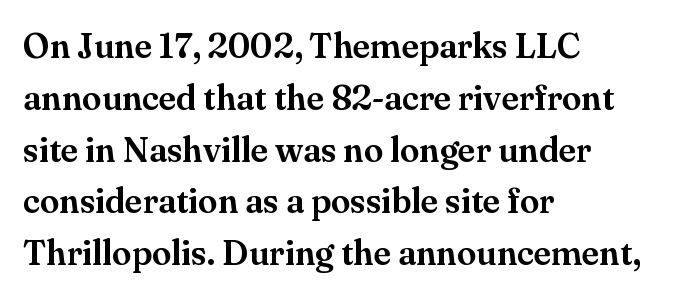
Q: Is the text italic (slanted)? A: No, it is upright.
Q: Is the typeface a serif or a sans-serif typeface? A: Serif.
Q: Is the text underlined? A: No.
Q: How is the paragraph aligned? A: Left-aligned.
Q: Is the spacing between letters normal or unusually wide? A: Normal.
Q: Is the spacing between lines tight, normal or loose? A: Normal.
Q: Width (condensed, normal, or wide)? A: Normal.
Q: Stroke contrast? A: Medium.
Q: x-height? A: Small.
Q: Monospaced? A: No.
